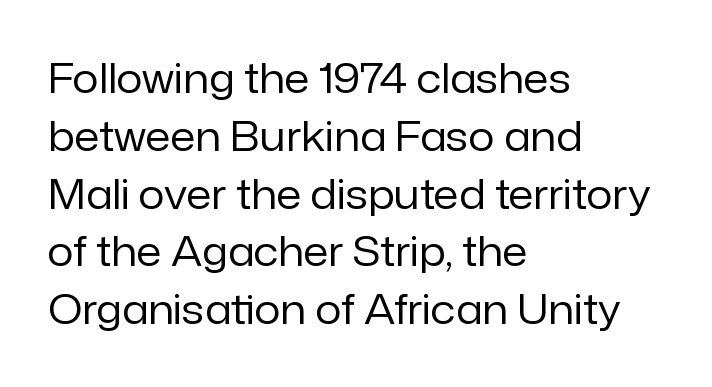
Q: Is the text bold? A: No.
Q: Is the text italic (slanted)? A: No, it is upright.
Q: Is the typeface a serif or a sans-serif typeface? A: Sans-serif.
Q: Is the text underlined? A: No.
Q: How is the paragraph aligned? A: Left-aligned.
Q: Is the spacing between letters normal or unusually wide? A: Normal.
Q: Is the spacing between lines tight, normal or loose? A: Normal.
Q: Width (condensed, normal, or wide)? A: Normal.
Q: Stroke contrast? A: Low.
Q: x-height? A: Medium.
Q: Monospaced? A: No.
